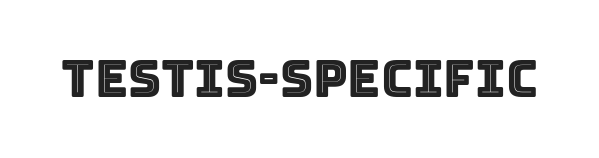
Q: Is the text italic (slanted)? A: No, it is upright.
Q: Is the text underlined? A: No.
Q: Is the spacing between letters normal or unusually wide? A: Normal.
Q: Width (condensed, normal, or wide)? A: Normal.
Q: x-height? A: Large.
Q: Monospaced? A: No.
